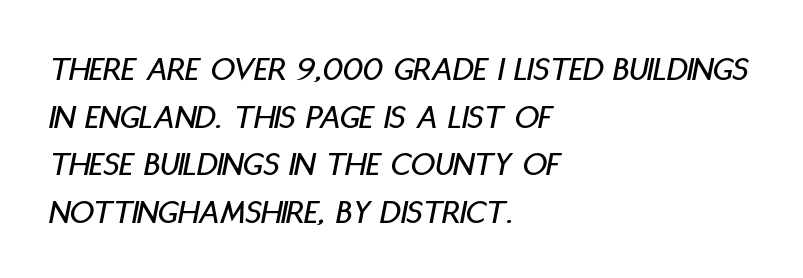
Q: Is the text italic (slanted)? A: Yes, it leans right by about 11 degrees.
Q: Is the text underlined? A: No.
Q: How is the paragraph aligned? A: Left-aligned.
Q: Is the spacing between letters normal or unusually wide? A: Normal.
Q: Is the spacing between lines tight, normal or loose? A: Normal.
Q: Width (condensed, normal, or wide)? A: Condensed.
Q: Stroke contrast? A: Low.
Q: x-height? A: Large.
Q: Monospaced? A: No.
